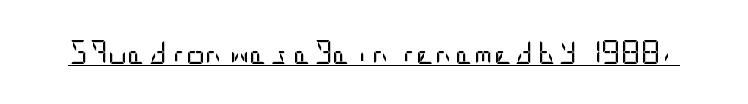
Q: Is the text bold? A: No.
Q: Is the text italic (slanted)? A: No, it is upright.
Q: Is the text underlined? A: Yes.
Q: Is the spacing between letters normal or unusually wide? A: Normal.
